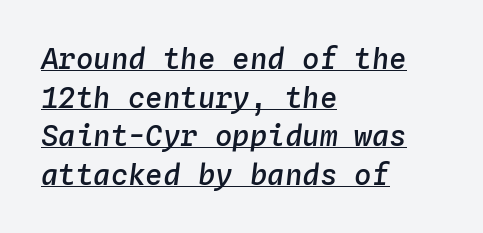
{"italic": "yes", "lean": "right", "slant_degrees": 4, "bold": "semi", "weight": "semibold", "width": "normal", "stroke_contrast": "low", "x_height": "medium", "monospaced": "yes", "underline": "yes", "align": "left", "line_spacing": "normal", "line_spacing_ratio": 1.33, "letter_spacing": "normal", "letter_spacing_em": 0.0, "glyph_px": 29}
